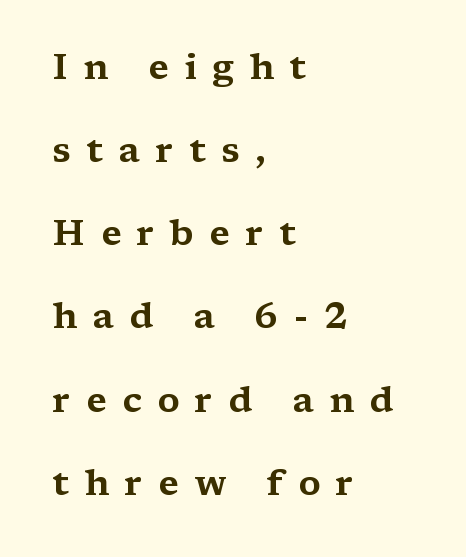
Q: Is the text italic (slanted)? A: No, it is upright.
Q: Is the typeface a serif or a sans-serif typeface? A: Serif.
Q: Is the text underlined? A: No.
Q: How is the paragraph aligned? A: Left-aligned.
Q: Is the spacing between letters normal or unusually wide? A: Unusually wide.
Q: Is the spacing between lines tight, normal or loose? A: Loose.
Q: Width (condensed, normal, or wide)? A: Wide.
Q: Stroke contrast? A: Medium.
Q: x-height? A: Medium.
Q: Monospaced? A: No.
